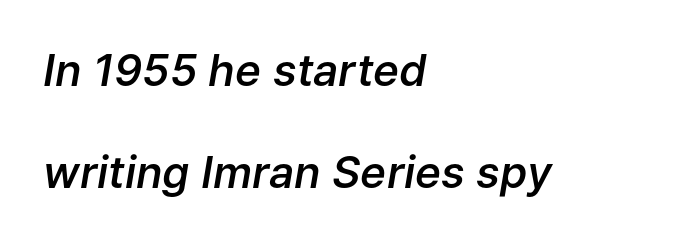
{"italic": "yes", "lean": "right", "slant_degrees": 9, "bold": "semi", "weight": "semibold", "width": "normal", "stroke_contrast": "low", "x_height": "medium", "monospaced": "no", "underline": "no", "align": "left", "line_spacing": "loose", "line_spacing_ratio": 2.31, "letter_spacing": "normal", "letter_spacing_em": 0.0, "glyph_px": 44}
